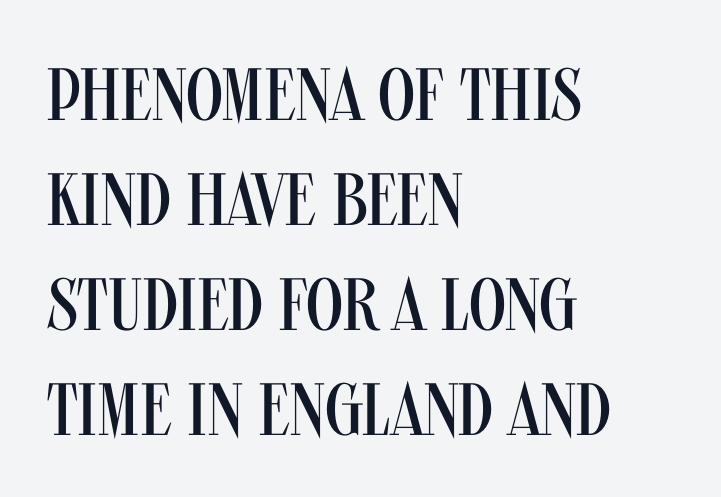
The image shows 74 px regular-weight, condensed sans-serif type, upright; set left-aligned, normal line spacing (1.42x), normal letter spacing, not underlined; medium stroke contrast and a large x-height.
